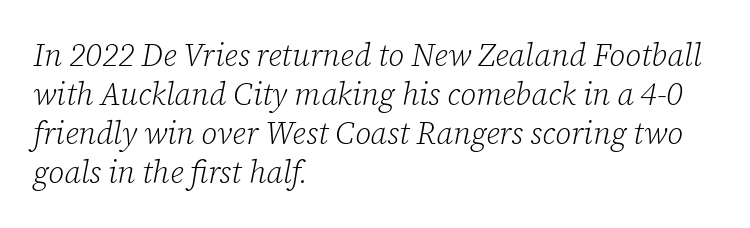
Q: Is the text bold? A: No.
Q: Is the text italic (slanted)? A: Yes, it leans right by about 12 degrees.
Q: Is the typeface a serif or a sans-serif typeface? A: Serif.
Q: Is the text underlined? A: No.
Q: How is the paragraph aligned? A: Left-aligned.
Q: Is the spacing between letters normal or unusually wide? A: Normal.
Q: Is the spacing between lines tight, normal or loose? A: Normal.
Q: Width (condensed, normal, or wide)? A: Normal.
Q: Stroke contrast? A: Low.
Q: x-height? A: Medium.
Q: Monospaced? A: No.
